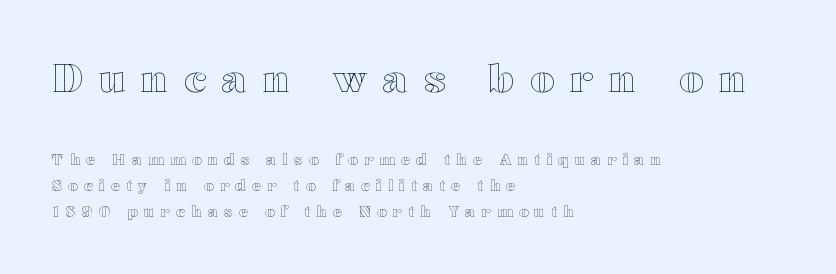
The image shows 38 px wide type, upright; set left-aligned, line spacing 1.74x, unusually wide letter spacing (+0.42 em), not underlined; the first (top) block is 2.53x larger; a medium x-height.
